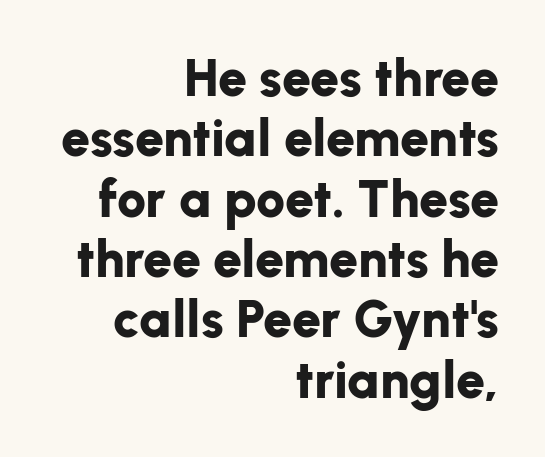
Q: Is the text bold? A: Yes.
Q: Is the text italic (slanted)? A: No, it is upright.
Q: Is the typeface a serif or a sans-serif typeface? A: Sans-serif.
Q: Is the text underlined? A: No.
Q: How is the paragraph aligned? A: Right-aligned.
Q: Is the spacing between letters normal or unusually wide? A: Normal.
Q: Width (condensed, normal, or wide)? A: Normal.
Q: Stroke contrast? A: Low.
Q: x-height? A: Medium.
Q: Monospaced? A: No.
